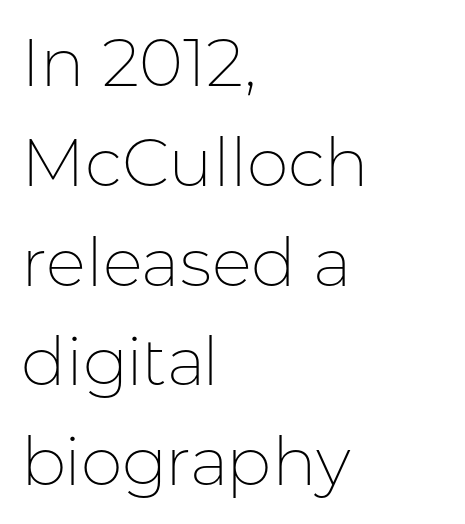
Q: Is the text bold? A: No.
Q: Is the text italic (slanted)? A: No, it is upright.
Q: Is the typeface a serif or a sans-serif typeface? A: Sans-serif.
Q: Is the text underlined? A: No.
Q: How is the paragraph aligned? A: Left-aligned.
Q: Is the spacing between letters normal or unusually wide? A: Normal.
Q: Is the spacing between lines tight, normal or loose? A: Normal.
Q: Width (condensed, normal, or wide)? A: Normal.
Q: Stroke contrast? A: Low.
Q: x-height? A: Medium.
Q: Monospaced? A: No.
